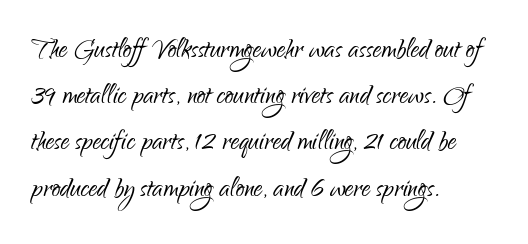
{"serif": "no", "bold": "no", "weight": "light", "width": "condensed", "stroke_contrast": "low", "x_height": "small", "monospaced": "no", "underline": "no", "align": "left", "line_spacing": "normal", "line_spacing_ratio": 1.36, "letter_spacing": "normal", "letter_spacing_em": 0.0, "glyph_px": 34}
